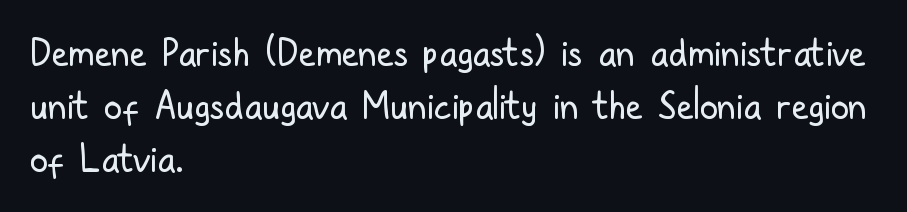
Q: Is the text bold? A: No.
Q: Is the text italic (slanted)? A: No, it is upright.
Q: Is the typeface a serif or a sans-serif typeface? A: Sans-serif.
Q: Is the text underlined? A: No.
Q: How is the paragraph aligned? A: Left-aligned.
Q: Is the spacing between letters normal or unusually wide? A: Normal.
Q: Is the spacing between lines tight, normal or loose? A: Normal.
Q: Width (condensed, normal, or wide)? A: Condensed.
Q: Stroke contrast? A: Low.
Q: x-height? A: Medium.
Q: Monospaced? A: No.
